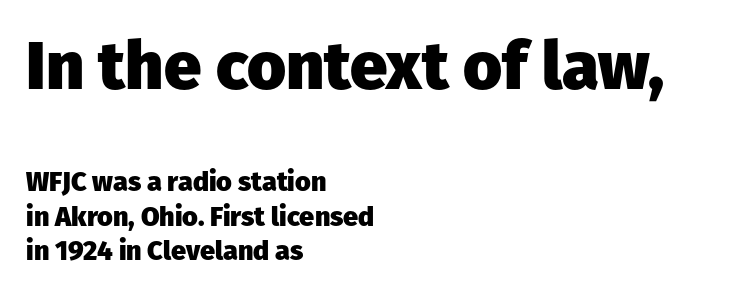
The image shows 67 px heavy sans-serif type, upright; set left-aligned, normal line spacing (1.28x), normal letter spacing, not underlined; the first (top) block is 2.48x larger; low stroke contrast and a medium x-height.
